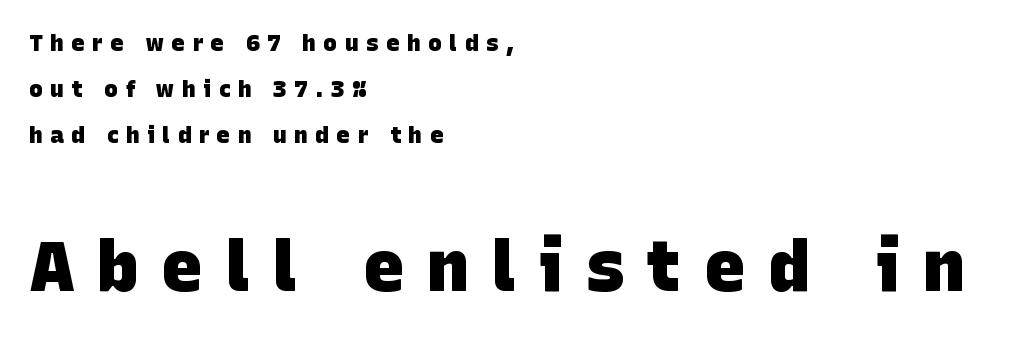
{"serif": "no", "bold": "yes", "weight": "heavy", "width": "normal", "stroke_contrast": "low", "x_height": "large", "monospaced": "no", "underline": "no", "align": "left", "line_spacing": "loose", "line_spacing_ratio": 2.01, "letter_spacing": "wide", "letter_spacing_em": 0.32, "larger_block": "second", "size_ratio": 3.04, "glyph_px": 70}
